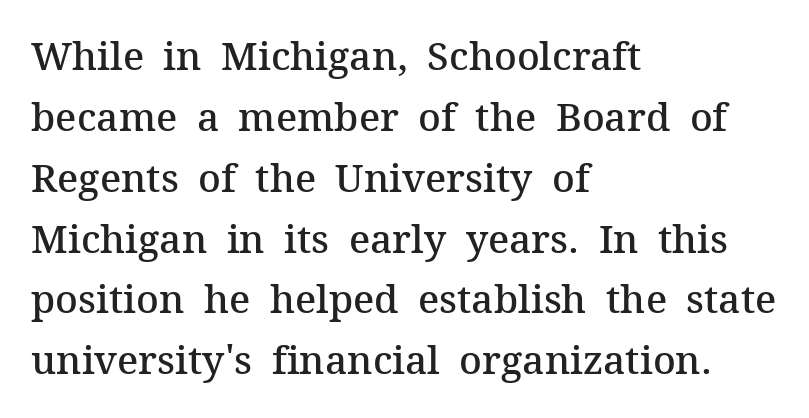
Q: Is the text bold? A: Semi-bold.
Q: Is the text italic (slanted)? A: No, it is upright.
Q: Is the typeface a serif or a sans-serif typeface? A: Serif.
Q: Is the text underlined? A: No.
Q: How is the paragraph aligned? A: Left-aligned.
Q: Is the spacing between letters normal or unusually wide? A: Normal.
Q: Is the spacing between lines tight, normal or loose? A: Normal.
Q: Width (condensed, normal, or wide)? A: Normal.
Q: Stroke contrast? A: Medium.
Q: x-height? A: Medium.
Q: Monospaced? A: No.
